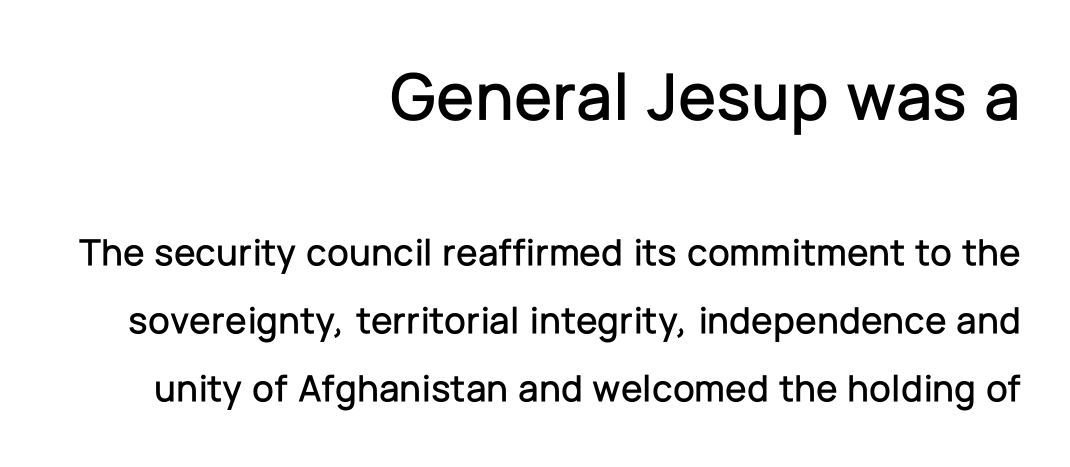
Q: Is the text italic (slanted)? A: No, it is upright.
Q: Is the typeface a serif or a sans-serif typeface? A: Sans-serif.
Q: Is the text underlined? A: No.
Q: How is the paragraph aligned? A: Right-aligned.
Q: Is the spacing between letters normal or unusually wide? A: Normal.
Q: Which block of text is set in a larger size, the first (top) or the second (bottom)? A: The first (top) one.
Q: Width (condensed, normal, or wide)? A: Normal.
Q: Stroke contrast? A: Low.
Q: x-height? A: Medium.
Q: Monospaced? A: No.
